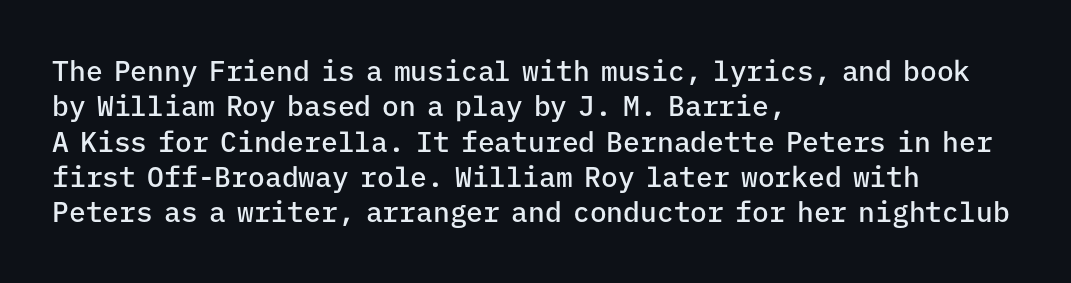
{"serif": "no", "italic": "no", "bold": "semi", "weight": "semibold", "width": "normal", "stroke_contrast": "low", "x_height": "medium", "monospaced": "yes", "underline": "no", "align": "left", "line_spacing": "normal", "line_spacing_ratio": 1.26, "letter_spacing": "normal", "letter_spacing_em": 0.0, "glyph_px": 28}
